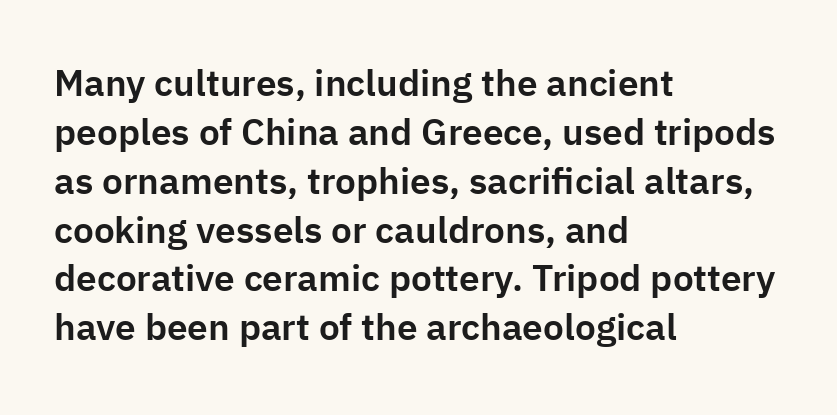
Q: Is the text italic (slanted)? A: No, it is upright.
Q: Is the typeface a serif or a sans-serif typeface? A: Sans-serif.
Q: Is the text underlined? A: No.
Q: How is the paragraph aligned? A: Left-aligned.
Q: Is the spacing between letters normal or unusually wide? A: Normal.
Q: Is the spacing between lines tight, normal or loose? A: Normal.
Q: Width (condensed, normal, or wide)? A: Normal.
Q: Stroke contrast? A: Low.
Q: x-height? A: Medium.
Q: Monospaced? A: No.
